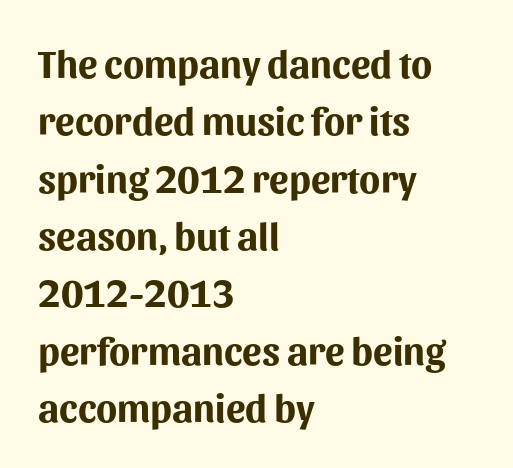
Q: Is the text bold? A: Yes.
Q: Is the text italic (slanted)? A: No, it is upright.
Q: Is the typeface a serif or a sans-serif typeface? A: Sans-serif.
Q: Is the text underlined? A: No.
Q: How is the paragraph aligned? A: Left-aligned.
Q: Is the spacing between letters normal or unusually wide? A: Normal.
Q: Is the spacing between lines tight, normal or loose? A: Normal.
Q: Width (condensed, normal, or wide)? A: Normal.
Q: Stroke contrast? A: Medium.
Q: x-height? A: Medium.
Q: Monospaced? A: No.
